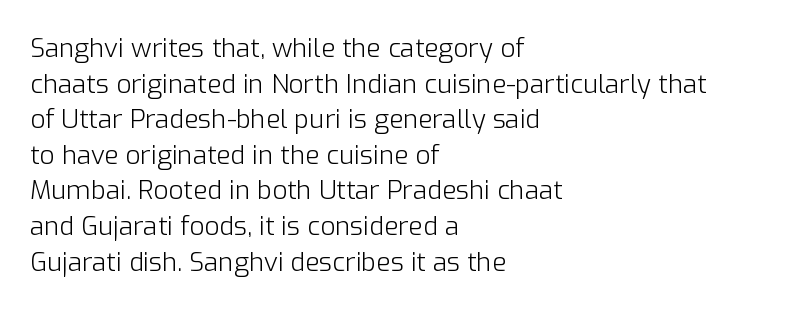
{"italic": "no", "bold": "no", "underline": "no", "align": "left", "line_spacing": "normal", "line_spacing_ratio": 1.37, "letter_spacing": "normal", "letter_spacing_em": 0.0, "glyph_px": 26}
